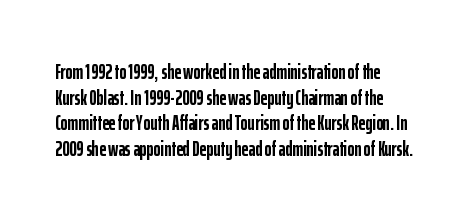
Lines of text with bare space underneath. This rendering leaves character spacing at its baseline value. These lines were composed using upright roman letters. These lines carry a lot of weight — the face is fully bold.
